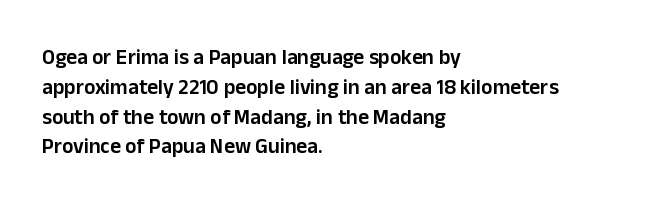
Q: Is the text bold? A: Semi-bold.
Q: Is the text italic (slanted)? A: No, it is upright.
Q: Is the text underlined? A: No.
Q: How is the paragraph aligned? A: Left-aligned.
Q: Is the spacing between letters normal or unusually wide? A: Normal.
Q: Is the spacing between lines tight, normal or loose? A: Normal.
